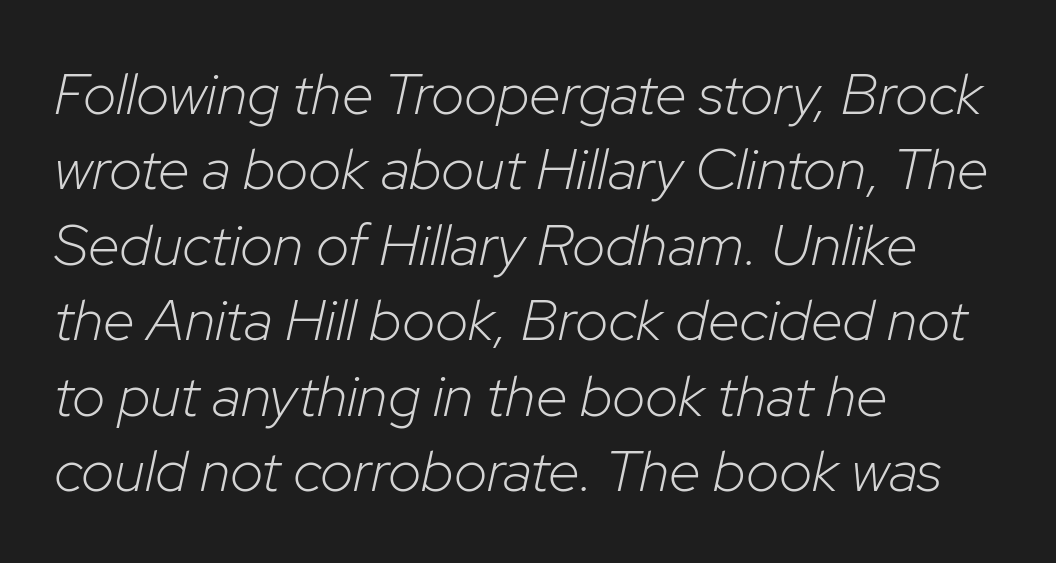
{"italic": "yes", "lean": "right", "slant_degrees": 12, "bold": "no", "weight": "light", "width": "normal", "stroke_contrast": "low", "x_height": "medium", "monospaced": "no", "underline": "no", "align": "left", "line_spacing": "normal", "line_spacing_ratio": 1.3, "letter_spacing": "normal", "letter_spacing_em": 0.0, "glyph_px": 58}
